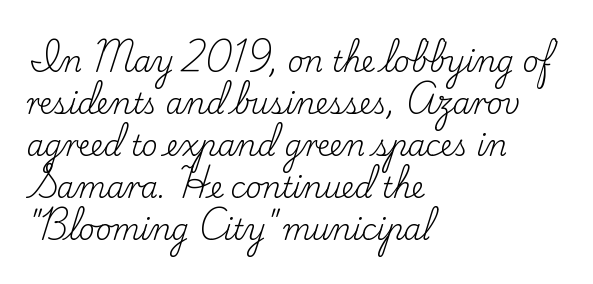
Q: Is the text bold? A: No.
Q: Is the text italic (slanted)? A: Yes.
Q: Is the typeface a serif or a sans-serif typeface? A: Serif.
Q: Is the text underlined? A: No.
Q: How is the paragraph aligned? A: Left-aligned.
Q: Is the spacing between letters normal or unusually wide? A: Normal.
Q: Is the spacing between lines tight, normal or loose? A: Normal.
Q: Width (condensed, normal, or wide)? A: Normal.
Q: Stroke contrast? A: Low.
Q: x-height? A: Small.
Q: Monospaced? A: No.
